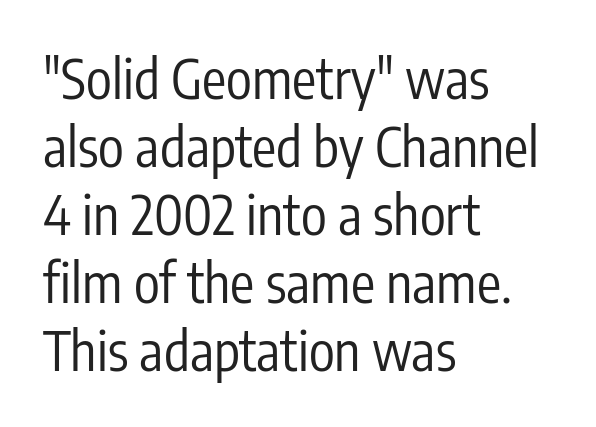
Q: Is the text bold? A: No.
Q: Is the text italic (slanted)? A: No, it is upright.
Q: Is the typeface a serif or a sans-serif typeface? A: Sans-serif.
Q: Is the text underlined? A: No.
Q: How is the paragraph aligned? A: Left-aligned.
Q: Is the spacing between letters normal or unusually wide? A: Normal.
Q: Is the spacing between lines tight, normal or loose? A: Normal.
Q: Width (condensed, normal, or wide)? A: Condensed.
Q: Stroke contrast? A: Low.
Q: x-height? A: Medium.
Q: Monospaced? A: No.
